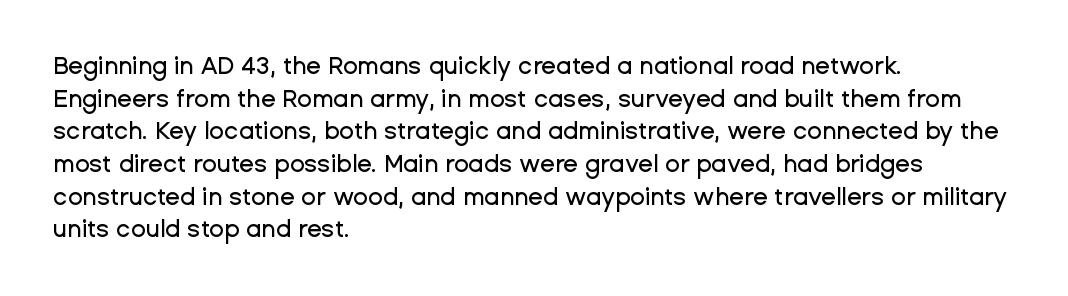
The vertical gap from one line to the next is medium. The rendering keeps characters at their native spacing. The axis of the letterforms is exactly vertical. Bare-footed words on every line. In CSS terms this would be text-align: left.
